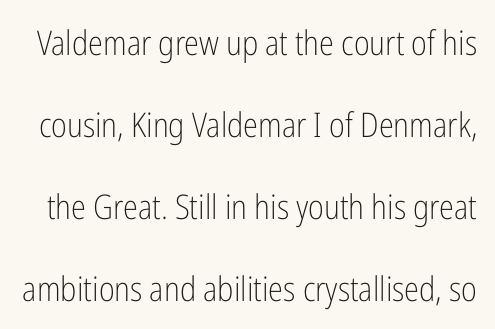
Q: Is the text bold? A: No.
Q: Is the text italic (slanted)? A: No, it is upright.
Q: Is the typeface a serif or a sans-serif typeface? A: Sans-serif.
Q: Is the text underlined? A: No.
Q: Is the spacing between letters normal or unusually wide? A: Normal.
Q: Is the spacing between lines tight, normal or loose? A: Loose.
Q: Width (condensed, normal, or wide)? A: Condensed.
Q: Stroke contrast? A: Low.
Q: x-height? A: Medium.
Q: Monospaced? A: No.
